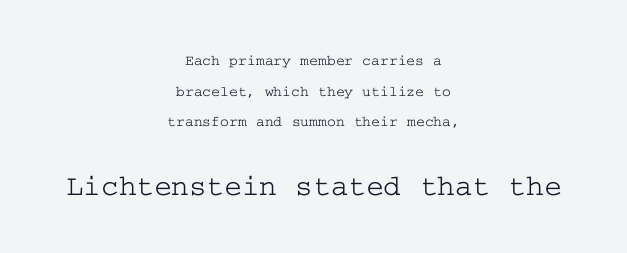
The image shows 30 px wide serif type, upright; set centered, loose line spacing (2.04x), normal letter spacing, not underlined; the second (bottom) block is 2.0x larger; low stroke contrast and a medium x-height.
